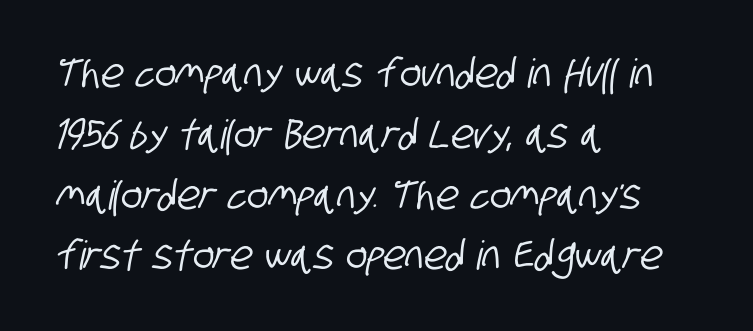
Q: Is the typeface a serif or a sans-serif typeface? A: Sans-serif.
Q: Is the text underlined? A: No.
Q: How is the paragraph aligned? A: Left-aligned.
Q: Is the spacing between letters normal or unusually wide? A: Normal.
Q: Is the spacing between lines tight, normal or loose? A: Normal.
Q: Width (condensed, normal, or wide)? A: Condensed.
Q: Stroke contrast? A: Low.
Q: x-height? A: Large.
Q: Monospaced? A: No.
